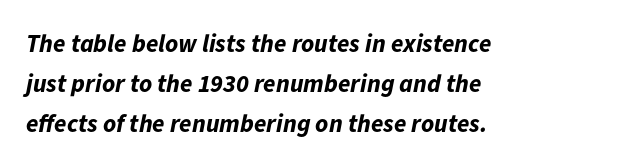
{"italic": "yes", "lean": "right", "slant_degrees": 11, "bold": "yes", "underline": "no", "align": "left", "line_spacing": "normal", "line_spacing_ratio": 1.6, "letter_spacing": "normal", "letter_spacing_em": 0.0, "glyph_px": 25}
